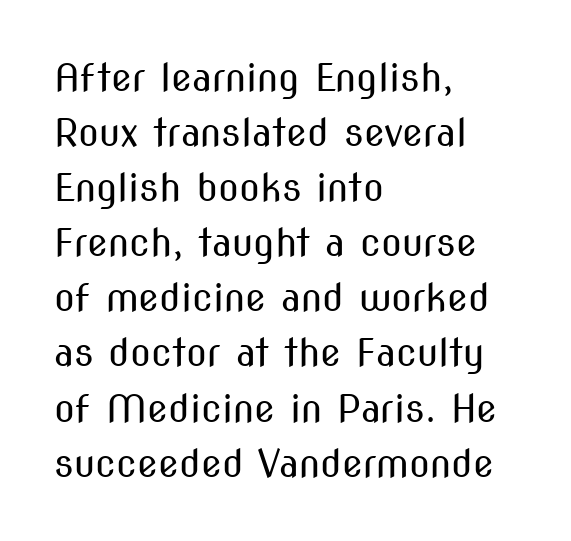
The image shows 38 px regular-weight, condensed sans-serif type, upright; set left-aligned, normal line spacing (1.45x), normal letter spacing, not underlined; medium stroke contrast and a medium x-height.
